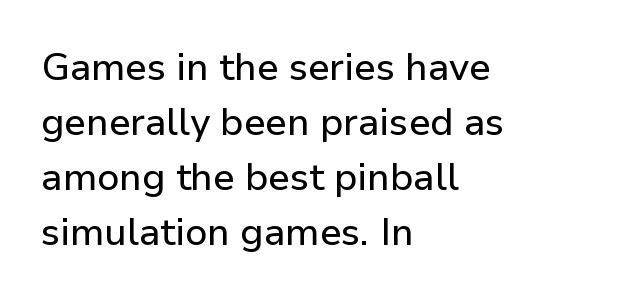
{"serif": "no", "italic": "no", "width": "normal", "stroke_contrast": "low", "x_height": "medium", "monospaced": "no", "underline": "no", "align": "left", "line_spacing": "normal", "line_spacing_ratio": 1.45, "letter_spacing": "normal", "letter_spacing_em": 0.0, "glyph_px": 38}
